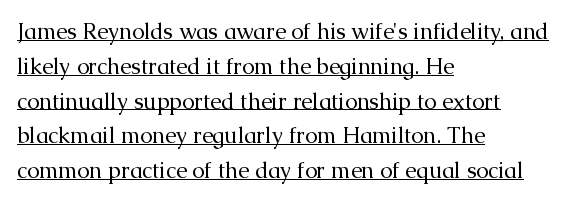
Casual observation: everything's shoved over to the left. No italicization has been applied; the sample stays upright. The block of text has a typical density, with ordinary space between rows. On a weight scale, this lands at 450 or below.
